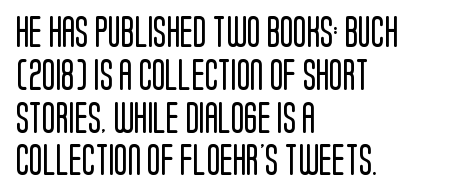
The image shows 31 px regular-weight, condensed sans-serif type, upright; set left-aligned, normal line spacing (1.38x), normal letter spacing, not underlined; low stroke contrast and a large x-height.
